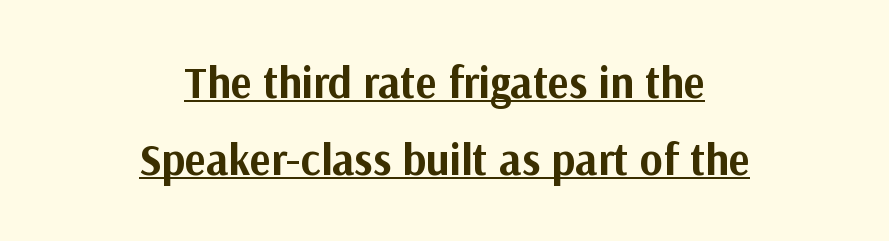
A typesetter would call this proportional, since set widths differ per character. Casual observation: everything's sitting right in the middle. The letters stand upright; this is a roman face. Spacing between characters is what you'd get straight out of the box.
